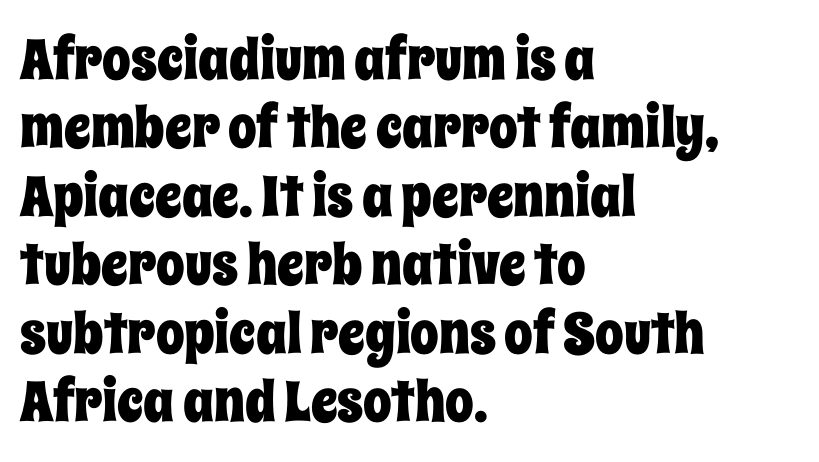
{"italic": "no", "width": "condensed", "stroke_contrast": "low", "x_height": "large", "monospaced": "no", "underline": "no", "align": "left", "line_spacing_ratio": 1.2, "letter_spacing": "normal", "letter_spacing_em": 0.0, "glyph_px": 57}
